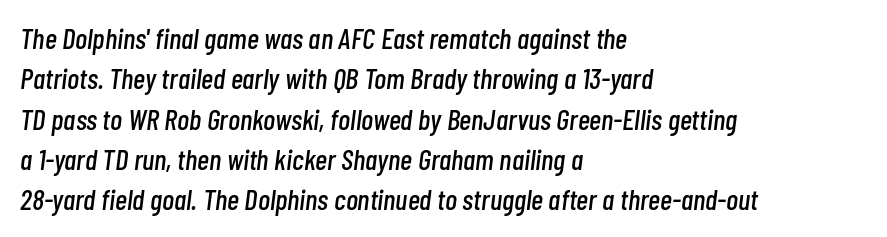
Q: Is the text italic (slanted)? A: Yes, it leans right by about 7 degrees.
Q: Is the text underlined? A: No.
Q: How is the paragraph aligned? A: Left-aligned.
Q: Is the spacing between letters normal or unusually wide? A: Normal.
Q: Is the spacing between lines tight, normal or loose? A: Normal.
Q: Width (condensed, normal, or wide)? A: Condensed.
Q: Stroke contrast? A: Low.
Q: x-height? A: Medium.
Q: Monospaced? A: No.
